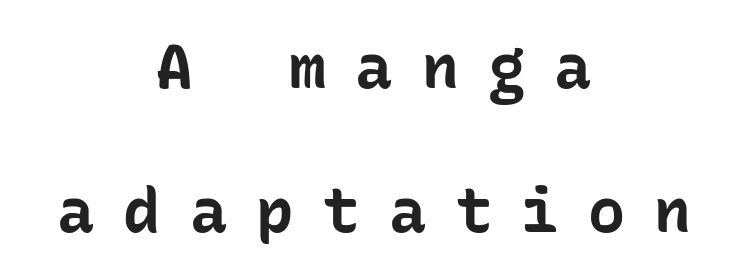
{"serif": "no", "italic": "no", "bold": "yes", "weight": "bold", "width": "normal", "stroke_contrast": "low", "x_height": "medium", "monospaced": "yes", "underline": "no", "align": "center", "line_spacing": "loose", "line_spacing_ratio": 2.32, "letter_spacing": "wide", "letter_spacing_em": 0.47, "glyph_px": 62}
